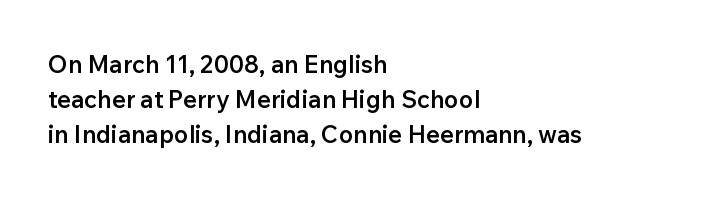
{"italic": "no", "bold": "semi", "underline": "no", "align": "left", "line_spacing": "normal", "line_spacing_ratio": 1.46, "letter_spacing": "normal", "letter_spacing_em": 0.0, "glyph_px": 24}
